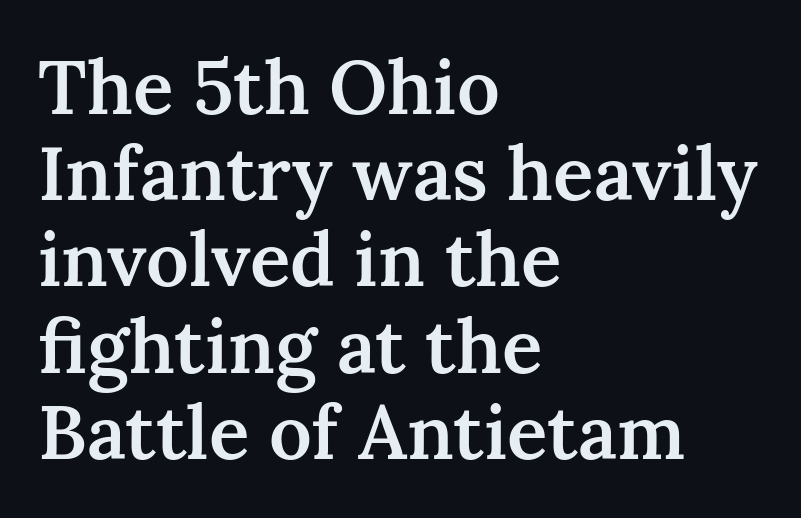
Underlining? Definitely not there. Notice how the stems are strictly vertical — no italics here. You could not count columns in this text — the font is proportionally spaced. Type style note: has serifs. Does the copy run flush right? No — it runs flush left.
